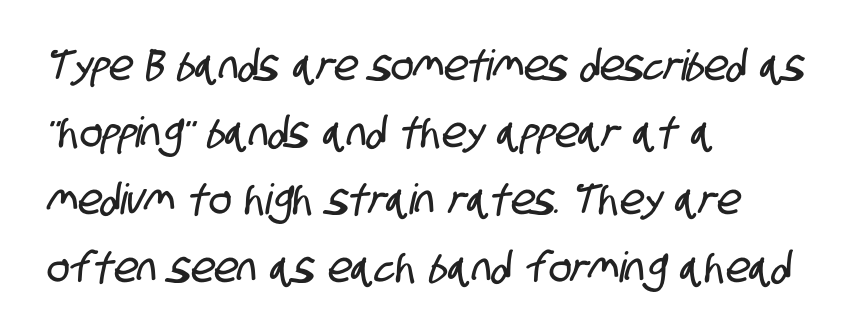
The image shows 42 px condensed sans-serif type; set left-aligned, normal line spacing (1.6x), normal letter spacing, not underlined; low stroke contrast and a large x-height.
